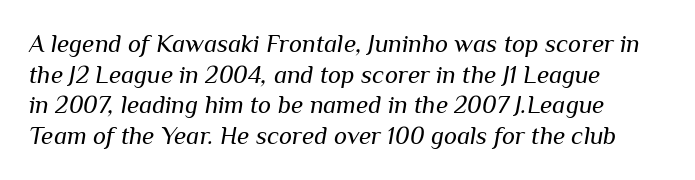
Observe the ordinary spacing: letters are neighbours, not strangers. Any mark beneath the type? The region is blank. Visually the block forms a straight wall on the left and a jagged coastline on the right. The specimen reads as italic at a glance. Compared with a typical body face, this is equally light or lighter still.
